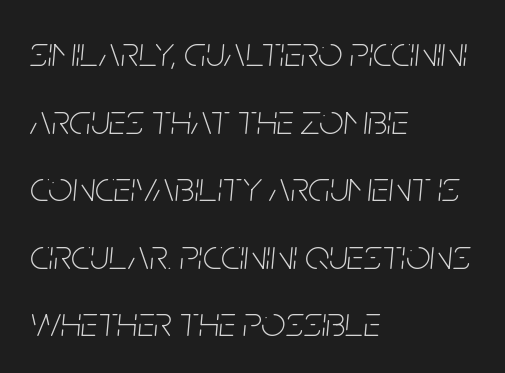
Q: Is the text bold? A: No.
Q: Is the text italic (slanted)? A: Yes, it leans right by about 5 degrees.
Q: Is the text underlined? A: No.
Q: How is the paragraph aligned? A: Left-aligned.
Q: Is the spacing between letters normal or unusually wide? A: Normal.
Q: Is the spacing between lines tight, normal or loose? A: Normal.
Q: Width (condensed, normal, or wide)? A: Condensed.
Q: Stroke contrast? A: Low.
Q: x-height? A: Large.
Q: Monospaced? A: No.
